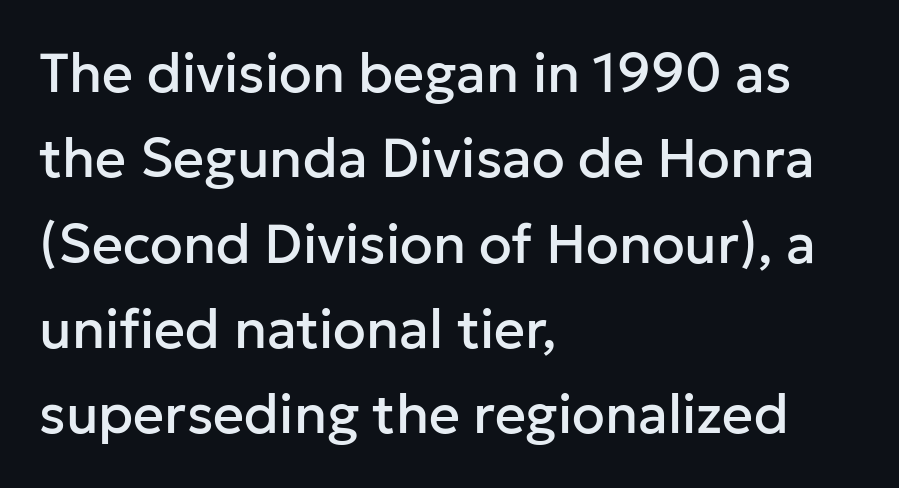
The image shows 54 px sans-serif type, upright; set left-aligned, normal line spacing (1.58x), normal letter spacing, not underlined; low stroke contrast and a medium x-height.
